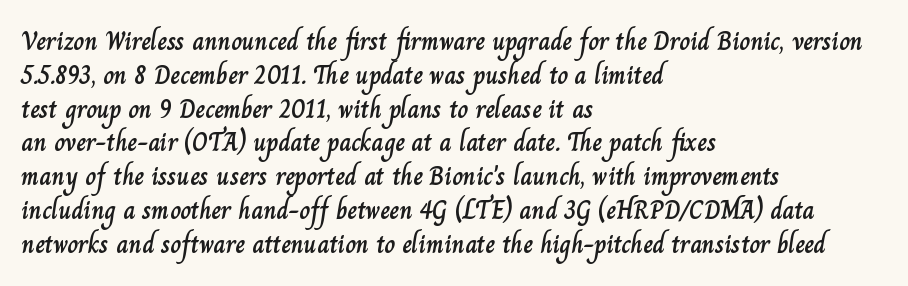
{"underline": "no", "align": "left", "line_spacing": "normal", "line_spacing_ratio": 1.3, "letter_spacing": "normal", "letter_spacing_em": 0.0, "glyph_px": 26}
